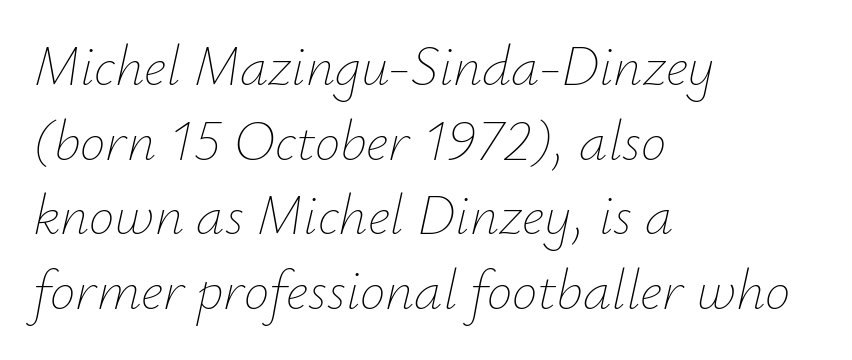
{"italic": "yes", "lean": "right", "slant_degrees": 12, "bold": "no", "weight": "thin", "width": "normal", "stroke_contrast": "low", "x_height": "small", "monospaced": "no", "underline": "no", "align": "left", "line_spacing": "normal", "line_spacing_ratio": 1.31, "letter_spacing": "normal", "letter_spacing_em": 0.0, "glyph_px": 57}
